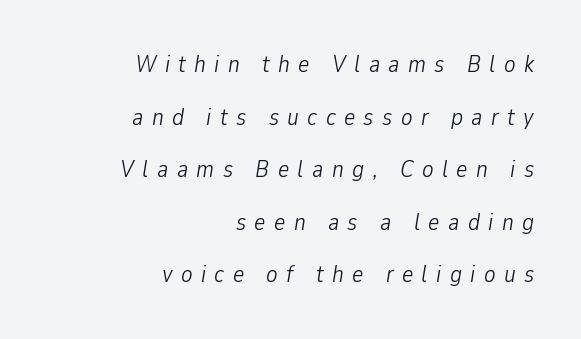
No chunkiness to these letters — they're not bold. In CSS terms this would be text-align: right. The space beneath each line is pristine and unruled. There is plenty of visible air inserted between adjacent glyphs. Leading is clearly above the norm, producing a sparse column.
